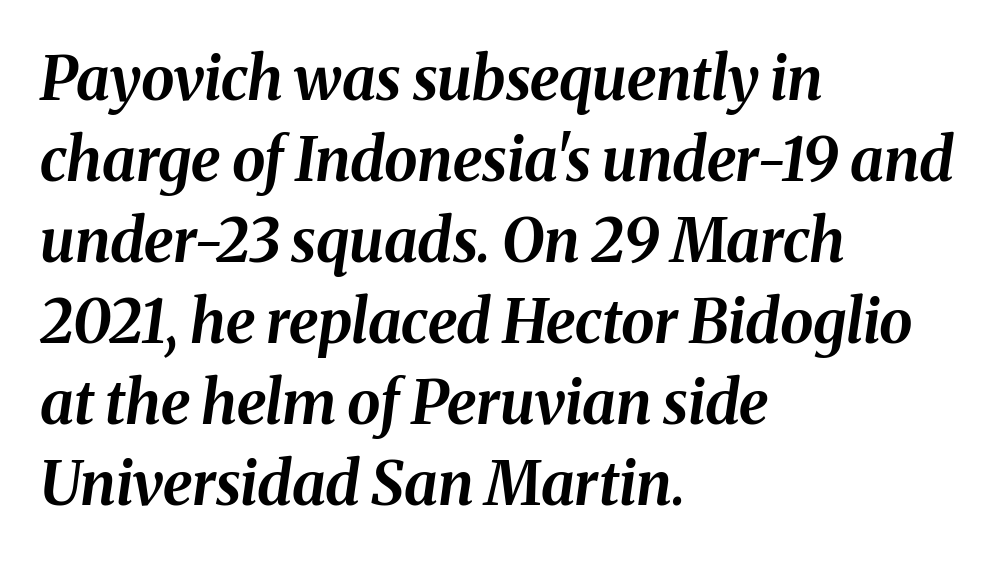
{"italic": "yes", "lean": "right", "slant_degrees": 8, "bold": "yes", "weight": "bold", "width": "normal", "stroke_contrast": "medium", "x_height": "medium", "monospaced": "no", "underline": "no", "align": "left", "line_spacing": "normal", "line_spacing_ratio": 1.35, "letter_spacing": "normal", "letter_spacing_em": 0.0, "glyph_px": 60}
